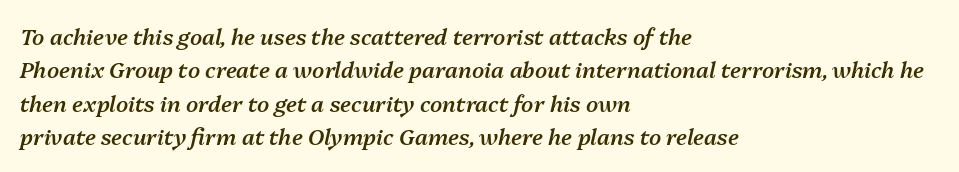
The lines are quadded left. Stems and bowls a touch heavier than normal — semibold. Posture: slanted. Underlining? Definitely not there. Glyph-to-glyph distance matches everyday printed text.
